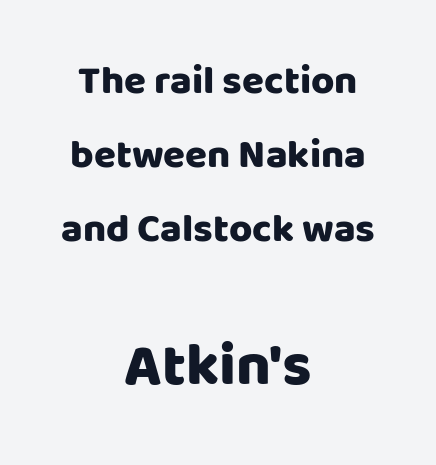
{"serif": "no", "italic": "no", "bold": "yes", "weight": "heavy", "width": "normal", "stroke_contrast": "low", "x_height": "large", "monospaced": "no", "underline": "no", "align": "center", "line_spacing_ratio": 1.85, "letter_spacing": "normal", "letter_spacing_em": 0.0, "larger_block": "second", "size_ratio": 1.5, "glyph_px": 60}
